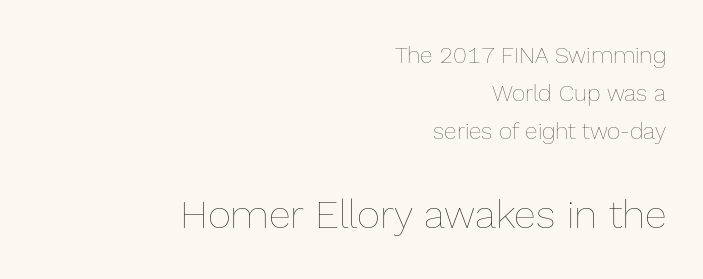
This layout puts the modest block above and the oversized block below. The specimen reads as upright at a glance. Spacing between characters is what you'd get straight out of the box. Letters rest on an invisible, unmarked baseline.
